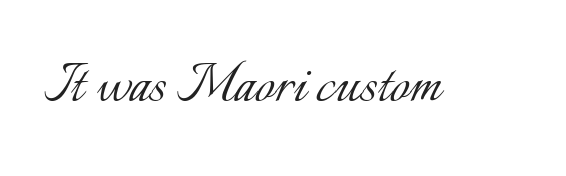
{"bold": "no", "weight": "light", "width": "normal", "stroke_contrast": "low", "x_height": "small", "monospaced": "no", "underline": "no", "letter_spacing": "normal", "letter_spacing_em": 0.0, "glyph_px": 69}
